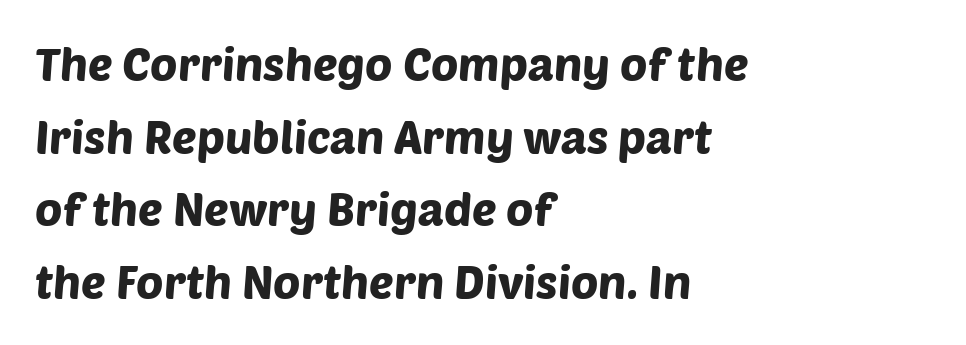
The image shows 46 px sans-serif type; set left-aligned, normal line spacing (1.58x), normal letter spacing, not underlined; low stroke contrast and a large x-height.
